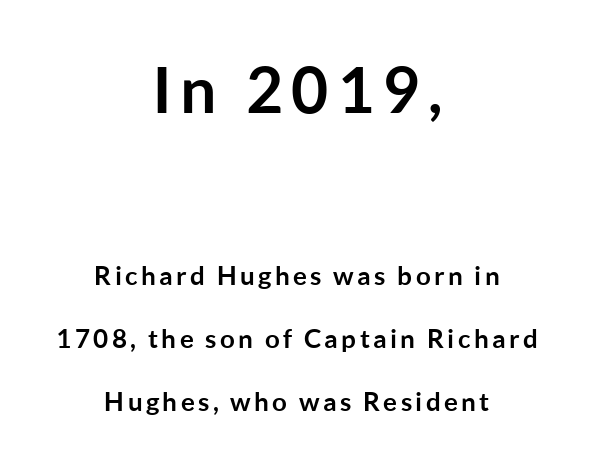
This is the regular roman posture of the typeface. Caption: multi-line text, centered on the measure. A typesetter would call this proportional, since set widths differ per character. The zone under the glyphs is completely vacant.
